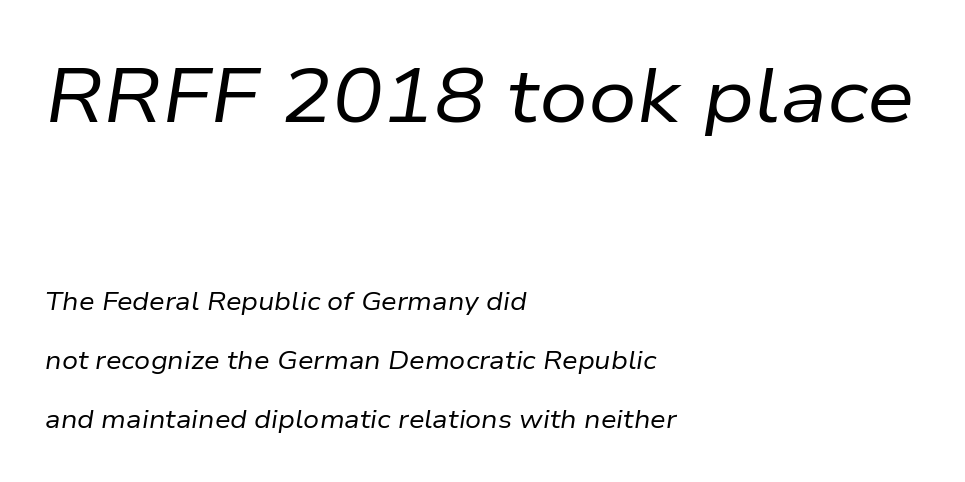
The block sitting higher on the canvas is the one with enlarged characters. Lines of text with bare space underneath. The block of text is sparse from top to bottom, with ample space between rows. A typesetter would call this proportional, since set widths differ per character. Stem width sits at or under what a default text font uses.
